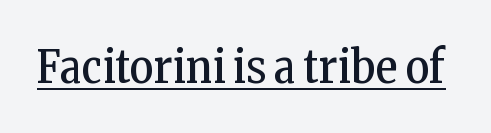
Q: Is the text bold? A: No.
Q: Is the text italic (slanted)? A: No, it is upright.
Q: Is the typeface a serif or a sans-serif typeface? A: Serif.
Q: Is the text underlined? A: Yes.
Q: Is the spacing between letters normal or unusually wide? A: Normal.
Q: Width (condensed, normal, or wide)? A: Condensed.
Q: Stroke contrast? A: Low.
Q: x-height? A: Medium.
Q: Monospaced? A: No.
